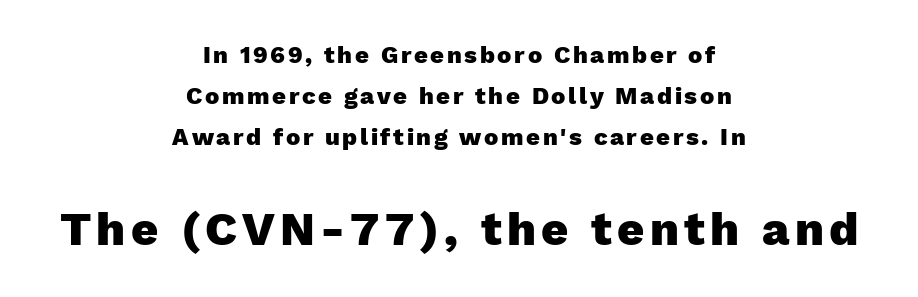
{"serif": "no", "italic": "no", "bold": "yes", "weight": "heavy", "width": "normal", "stroke_contrast": "low", "x_height": "medium", "monospaced": "no", "underline": "no", "align": "center", "line_spacing_ratio": 1.71, "larger_block": "second", "size_ratio": 1.96, "glyph_px": 47}
